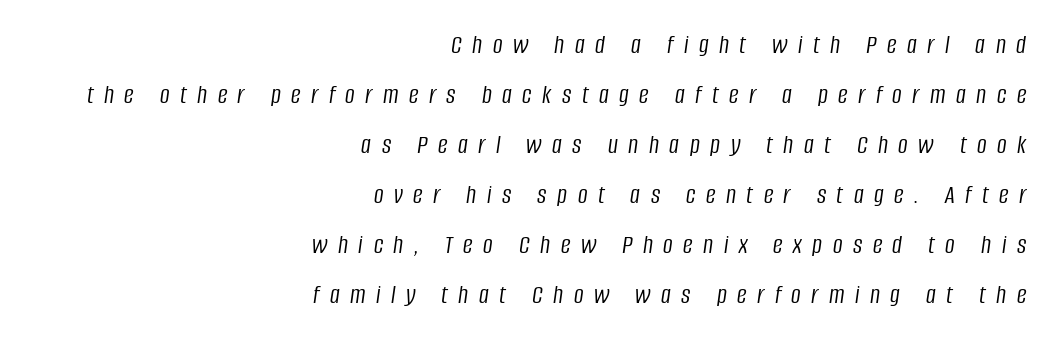
You could only call the tracking loose — the letters float apart. Slant detected: the letters are inclined. All the whitespace from short lines collects on the left. The gap between lines stays unmarked.
